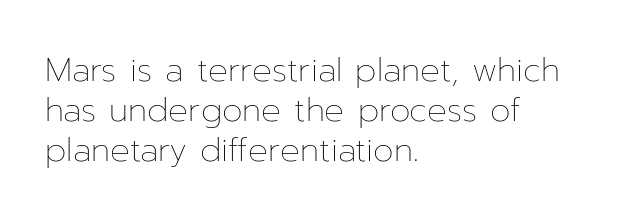
Q: Is the text bold? A: No.
Q: Is the text italic (slanted)? A: No, it is upright.
Q: Is the text underlined? A: No.
Q: How is the paragraph aligned? A: Left-aligned.
Q: Is the spacing between letters normal or unusually wide? A: Normal.
Q: Width (condensed, normal, or wide)? A: Normal.
Q: Stroke contrast? A: Low.
Q: x-height? A: Medium.
Q: Monospaced? A: No.
